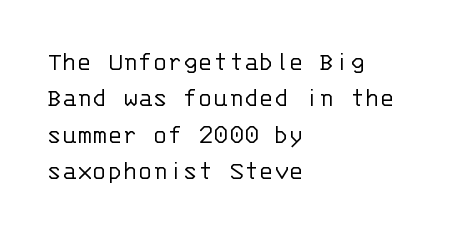
{"serif": "no", "italic": "no", "bold": "no", "weight": "light", "width": "normal", "stroke_contrast": "low", "x_height": "large", "monospaced": "yes", "underline": "no", "align": "left", "line_spacing": "normal", "line_spacing_ratio": 1.3, "letter_spacing": "normal", "letter_spacing_em": 0.0, "glyph_px": 28}
